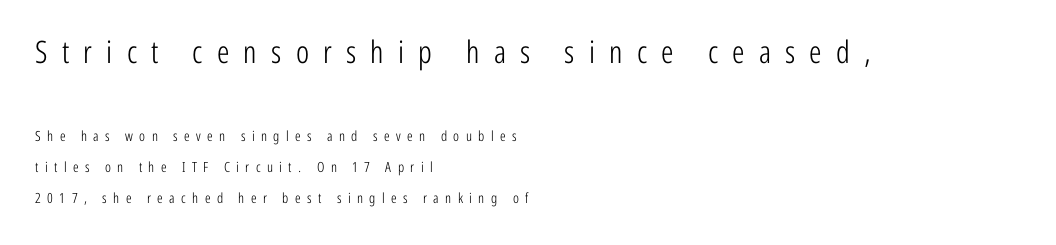
Q: Is the text bold? A: No.
Q: Is the text italic (slanted)? A: No, it is upright.
Q: Is the typeface a serif or a sans-serif typeface? A: Sans-serif.
Q: Is the text underlined? A: No.
Q: How is the paragraph aligned? A: Left-aligned.
Q: Is the spacing between letters normal or unusually wide? A: Unusually wide.
Q: Is the spacing between lines tight, normal or loose? A: Loose.
Q: Which block of text is set in a larger size, the first (top) or the second (bottom)? A: The first (top) one.
Q: Width (condensed, normal, or wide)? A: Condensed.
Q: Stroke contrast? A: Low.
Q: x-height? A: Medium.
Q: Monospaced? A: No.
